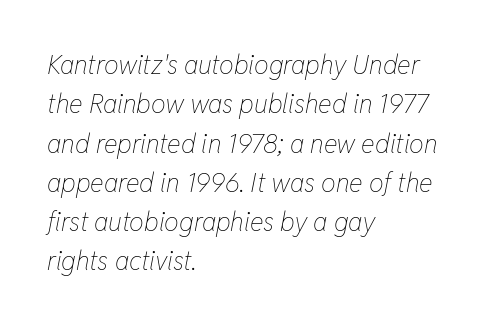
Q: Is the text bold? A: No.
Q: Is the text italic (slanted)? A: Yes, it leans right by about 11 degrees.
Q: Is the text underlined? A: No.
Q: How is the paragraph aligned? A: Left-aligned.
Q: Is the spacing between letters normal or unusually wide? A: Normal.
Q: Is the spacing between lines tight, normal or loose? A: Normal.
